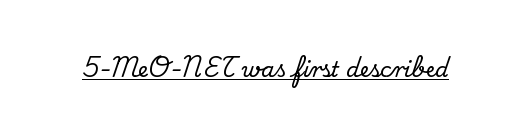
Students, note that the glyphs here touch the page at normal intervals. Does a line run under the words? Yes, clearly.
